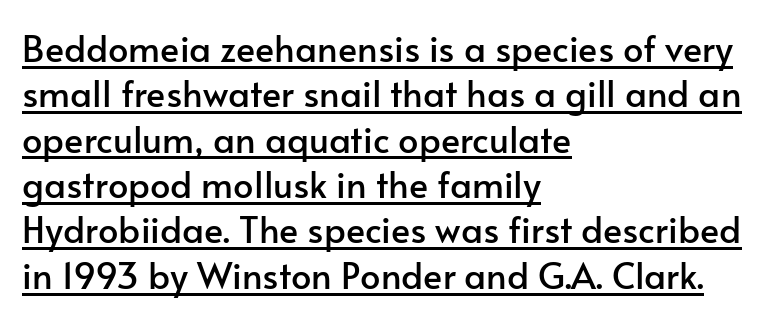
The image shows 36 px sans-serif type, upright; set left-aligned, normal line spacing (1.26x), normal letter spacing, underlined; low stroke contrast and a small x-height.
